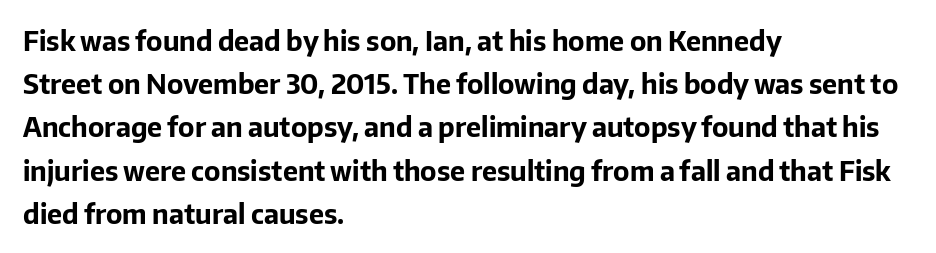
Q: Is the text bold? A: Yes.
Q: Is the text italic (slanted)? A: No, it is upright.
Q: Is the text underlined? A: No.
Q: How is the paragraph aligned? A: Left-aligned.
Q: Is the spacing between letters normal or unusually wide? A: Normal.
Q: Is the spacing between lines tight, normal or loose? A: Normal.
